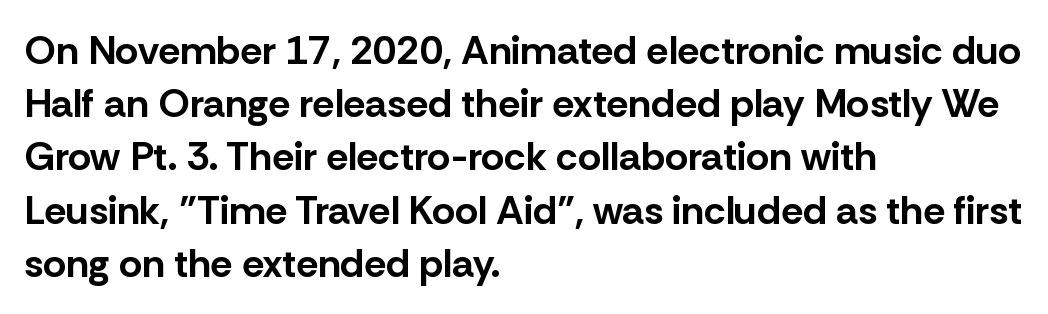
{"serif": "no", "italic": "no", "bold": "yes", "weight": "bold", "width": "normal", "stroke_contrast": "low", "x_height": "medium", "monospaced": "no", "underline": "no", "align": "left", "line_spacing": "normal", "line_spacing_ratio": 1.33, "letter_spacing": "normal", "letter_spacing_em": 0.0, "glyph_px": 40}
